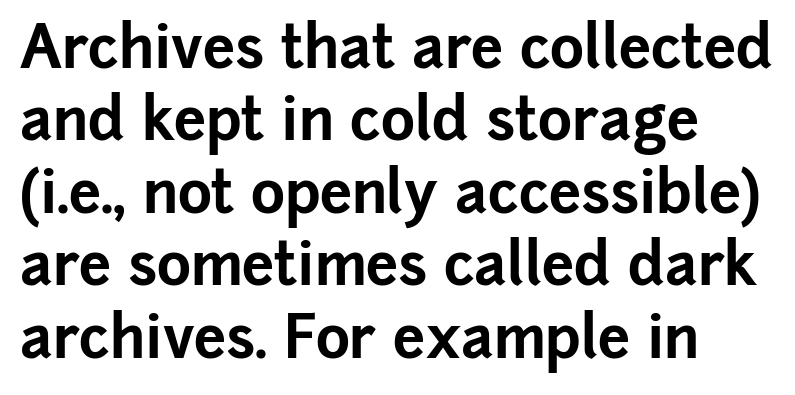
Q: Is the text bold? A: Yes.
Q: Is the text italic (slanted)? A: No, it is upright.
Q: Is the typeface a serif or a sans-serif typeface? A: Sans-serif.
Q: Is the text underlined? A: No.
Q: How is the paragraph aligned? A: Left-aligned.
Q: Is the spacing between letters normal or unusually wide? A: Normal.
Q: Is the spacing between lines tight, normal or loose? A: Normal.
Q: Width (condensed, normal, or wide)? A: Normal.
Q: Stroke contrast? A: Low.
Q: x-height? A: Medium.
Q: Monospaced? A: No.
